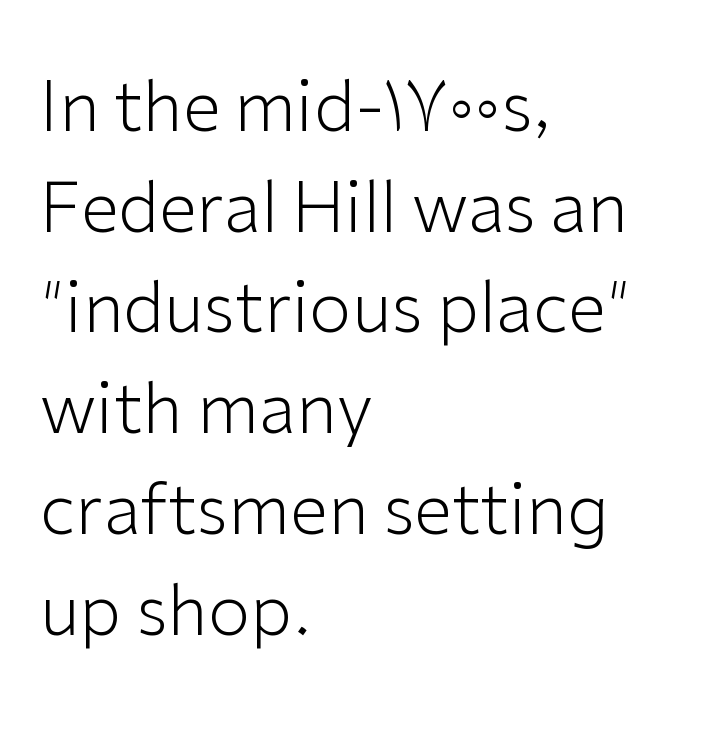
{"serif": "no", "italic": "no", "bold": "no", "weight": "light", "width": "normal", "stroke_contrast": "low", "x_height": "medium", "monospaced": "no", "underline": "no", "align": "left", "line_spacing": "normal", "line_spacing_ratio": 1.46, "letter_spacing": "normal", "letter_spacing_em": 0.0, "glyph_px": 69}
